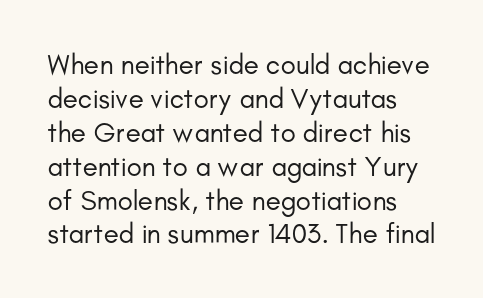
Type style note: lacks serifs. Is this a fixed-width face? No — the glyphs have proportional, varying widths. Beneath every word, the page is bare. Leftover space on each line is placed entirely after the last word. The font's upright variant was chosen for this text. Does extra space separate the letters? No, they use regular spacing.
